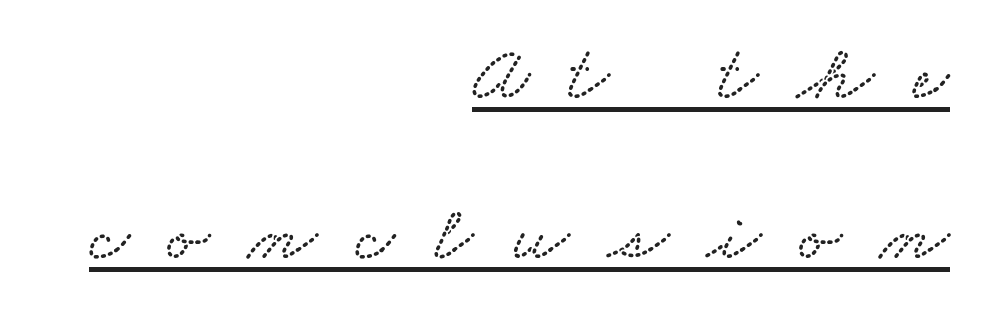
The image shows 79 px wide type; set right-aligned, loose line spacing (2.03x), unusually wide letter spacing (+0.49 em), underlined; low stroke contrast and a small x-height.
